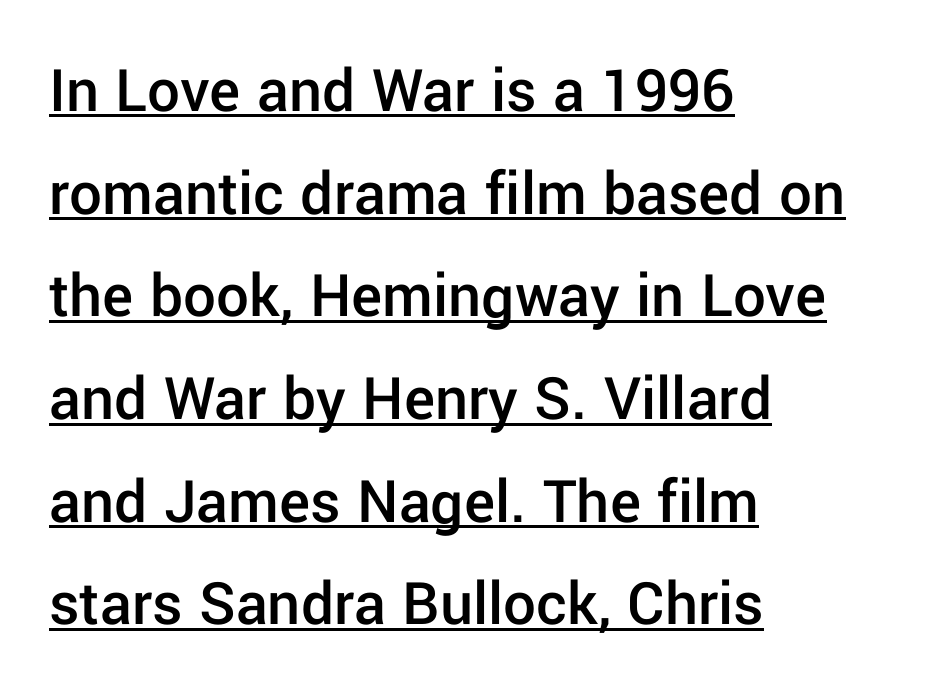
Q: Is the text bold? A: Semi-bold.
Q: Is the text italic (slanted)? A: No, it is upright.
Q: Is the typeface a serif or a sans-serif typeface? A: Sans-serif.
Q: Is the text underlined? A: Yes.
Q: How is the paragraph aligned? A: Left-aligned.
Q: Is the spacing between letters normal or unusually wide? A: Normal.
Q: Is the spacing between lines tight, normal or loose? A: Normal.
Q: Width (condensed, normal, or wide)? A: Normal.
Q: Stroke contrast? A: Low.
Q: x-height? A: Medium.
Q: Monospaced? A: No.
